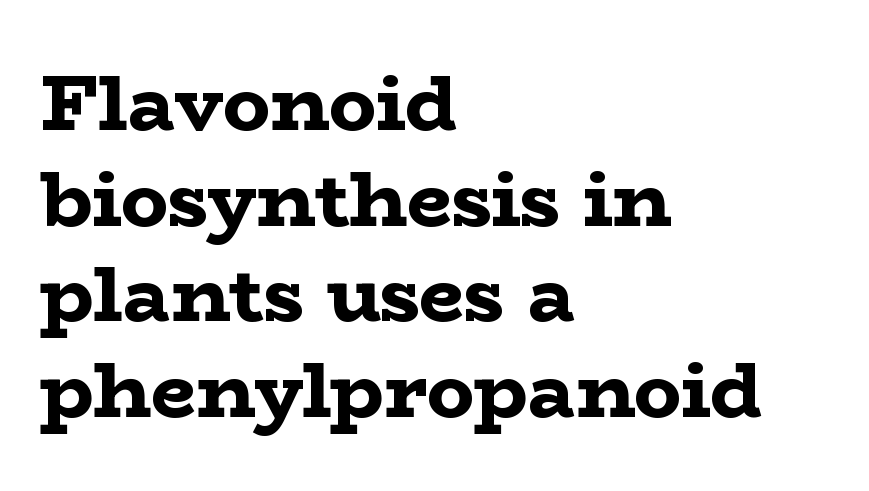
The image shows 79 px bold, wide serif type, upright; set left-aligned, line spacing 1.21x, normal letter spacing, not underlined; low stroke contrast and a medium x-height.
